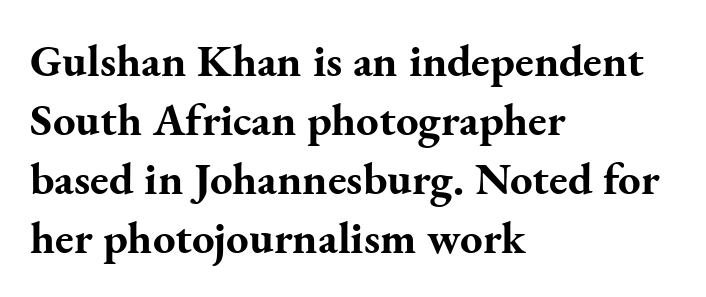
The image shows 45 px bold serif type, upright; set left-aligned, normal line spacing (1.31x), normal letter spacing, not underlined; medium stroke contrast and a small x-height.
